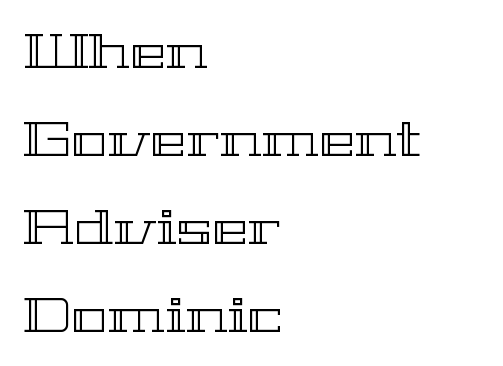
Nothing unusual about the tracking: characters are spaced as the font intends. The lines are quadded left. Character widths vary here, with narrow letters taking less room than wide ones. Posture: upright roman. Check under the words: just untouched page.
